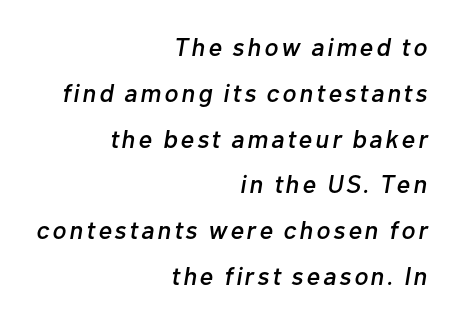
The image shows 26 px text type, italic (leaning right); set right-aligned, line spacing 1.76x, not underlined.
